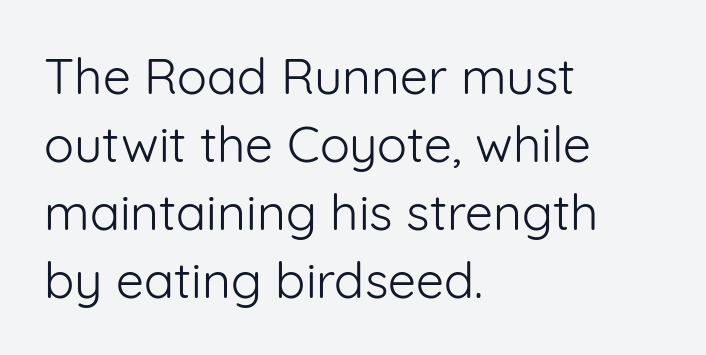
{"serif": "no", "italic": "no", "bold": "no", "weight": "light", "width": "normal", "stroke_contrast": "low", "x_height": "medium", "monospaced": "no", "underline": "no", "align": "left", "line_spacing": "normal", "line_spacing_ratio": 1.36, "letter_spacing": "normal", "letter_spacing_em": 0.0, "glyph_px": 50}
